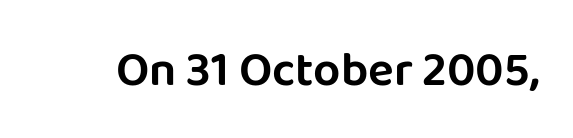
{"serif": "no", "italic": "no", "width": "normal", "stroke_contrast": "low", "x_height": "large", "monospaced": "no", "underline": "no", "letter_spacing": "normal", "letter_spacing_em": 0.0, "glyph_px": 48}
